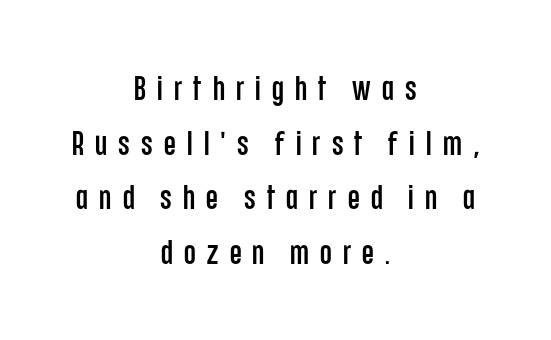
The image shows 34 px condensed sans-serif type, upright; set centered, normal line spacing (1.61x), unusually wide letter spacing (+0.33 em), not underlined; low stroke contrast and a large x-height.
